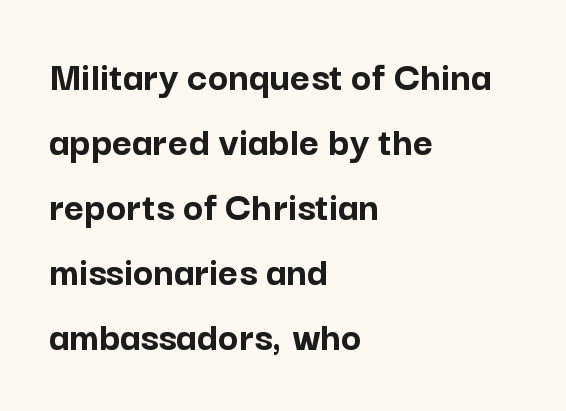
The block of text has a typical density, with ordinary space between rows. Examine the stroke ends and you'll find no serifs. Unlike italic type, these characters show no tilt at all. The letters advance in unequal steps, a hallmark of proportional type. Caption: standard tracking, unaltered. Clear beneath every line of the passage.
